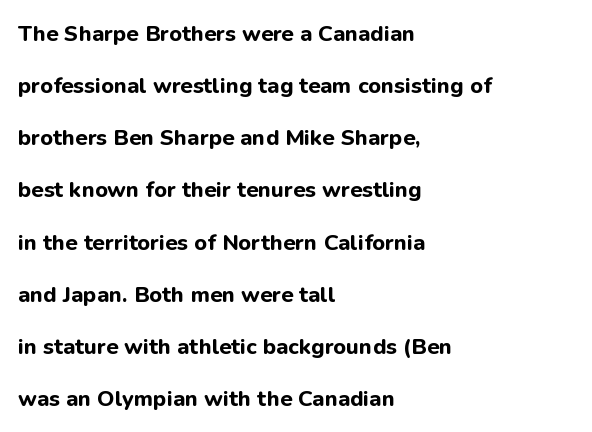
The letters are bold, with thick, heavy strokes. Each row of text sits above clean, open space. A typesetter would mark this as roman, not italic. Every row of glyphs begins at an identical x-position on the left. Notice the wide empty band between every row — that's loose leading.
